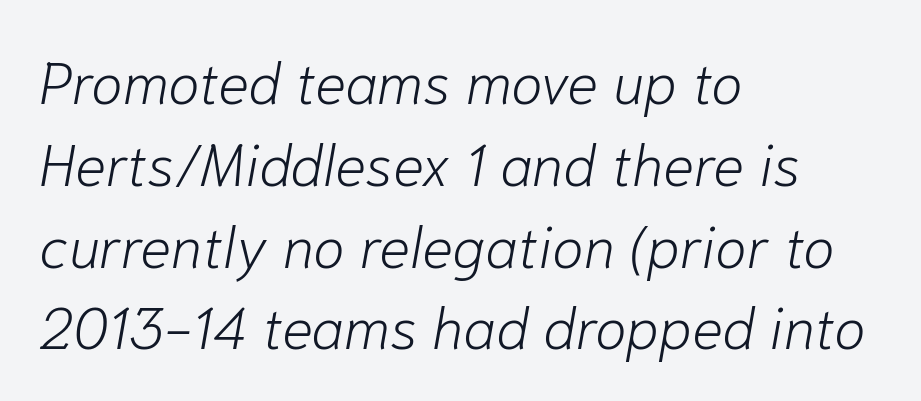
Typeset ragged right — the left edge is the straight one. Letter spacing: default. The specimen reads as italic at a glance. You could not count columns in this text — the font is proportionally spaced. Rule under the text: the space is simply empty.
